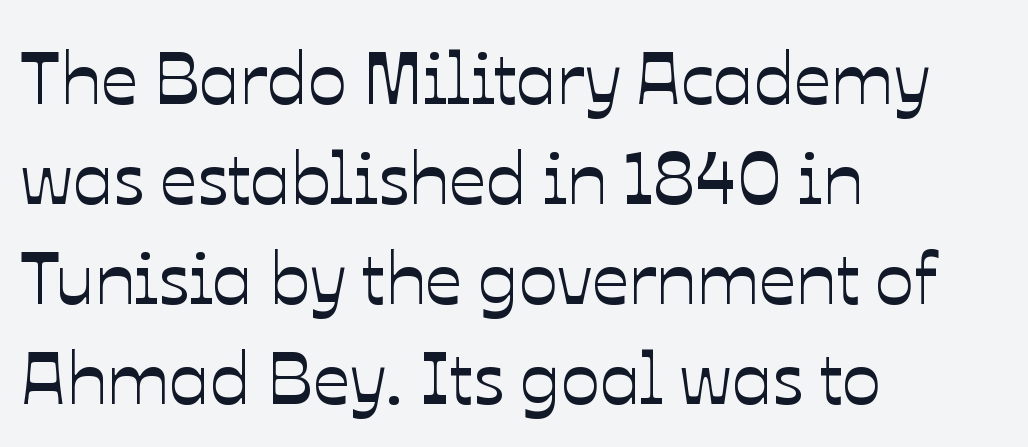
Q: Is the text italic (slanted)? A: No, it is upright.
Q: Is the text underlined? A: No.
Q: How is the paragraph aligned? A: Left-aligned.
Q: Is the spacing between letters normal or unusually wide? A: Normal.
Q: Is the spacing between lines tight, normal or loose? A: Normal.
Q: Width (condensed, normal, or wide)? A: Normal.
Q: Stroke contrast? A: Low.
Q: x-height? A: Medium.
Q: Monospaced? A: No.
